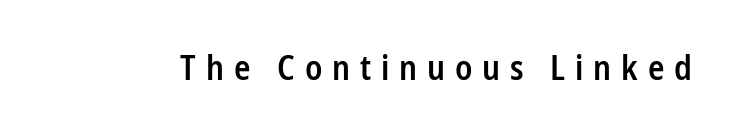
Check the space under the baseline: it is left empty. A typesetter would label this face a sans. Is the type bold? Partly — it's a semibold, heavier than regular but not fully bold. Does the lettering tilt? It doesn't — this is upright.
